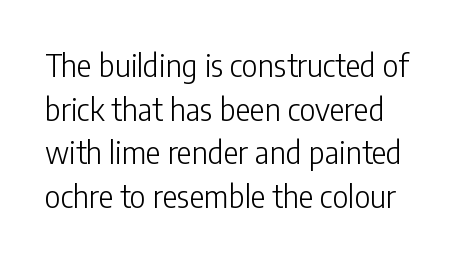
{"serif": "no", "italic": "no", "bold": "no", "weight": "light", "width": "condensed", "stroke_contrast": "low", "x_height": "medium", "monospaced": "no", "underline": "no", "line_spacing": "normal", "line_spacing_ratio": 1.41, "letter_spacing": "normal", "letter_spacing_em": 0.0, "glyph_px": 31}
